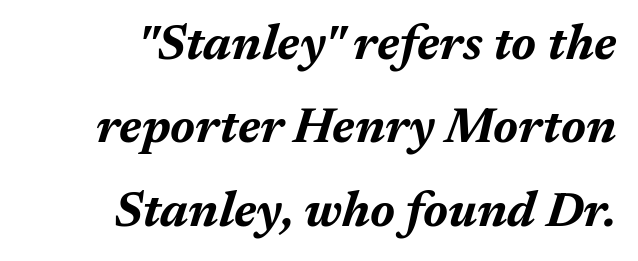
The image shows 49 px bold type, italic (leaning right); set right-aligned, normal line spacing (1.7x), normal letter spacing, not underlined; medium stroke contrast and a medium x-height.
